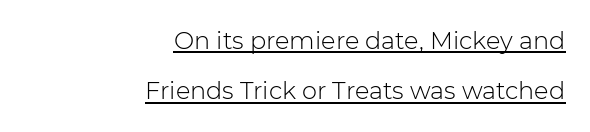
Q: Is the text bold? A: No.
Q: Is the text italic (slanted)? A: No, it is upright.
Q: Is the text underlined? A: Yes.
Q: How is the paragraph aligned? A: Right-aligned.
Q: Is the spacing between letters normal or unusually wide? A: Normal.
Q: Is the spacing between lines tight, normal or loose? A: Loose.
